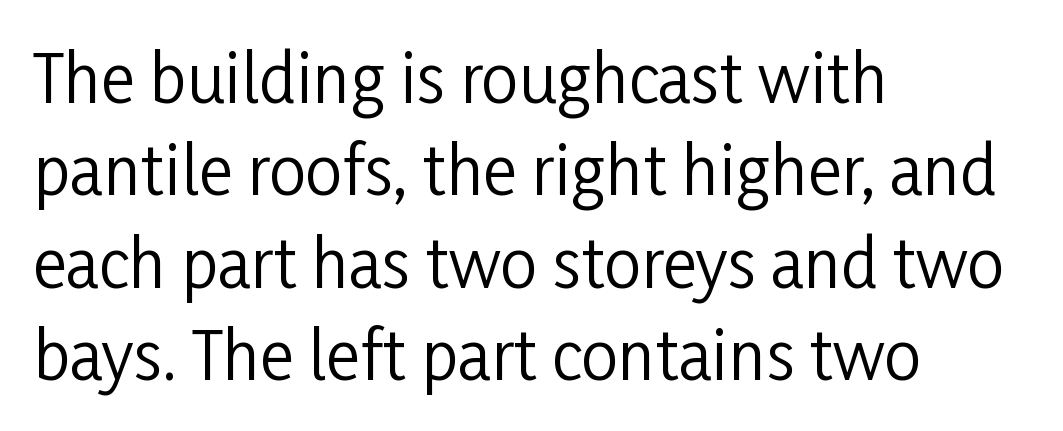
Does the lettering tilt? It doesn't — this is upright. Proportional: the letters do not fall into vertical columns. Look at the bottom of the vertical strokes: they stop flat, with no serifs. Beneath every word, the page is bare. Each new line begins a customary step beneath the previous one.
